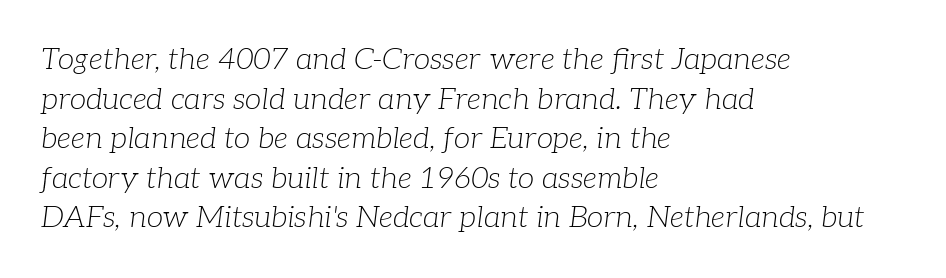
{"serif": "yes", "italic": "yes", "lean": "right", "slant_degrees": 7, "bold": "no", "weight": "light", "width": "normal", "stroke_contrast": "low", "x_height": "medium", "monospaced": "no", "underline": "no", "align": "left", "line_spacing": "normal", "line_spacing_ratio": 1.32, "letter_spacing": "normal", "letter_spacing_em": 0.0, "glyph_px": 30}
